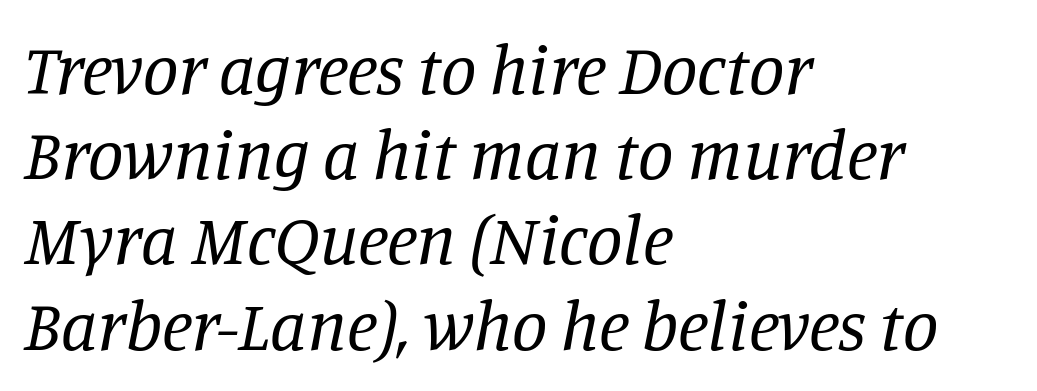
Q: Is the text bold? A: No.
Q: Is the text italic (slanted)? A: Yes, it leans right by about 11 degrees.
Q: Is the typeface a serif or a sans-serif typeface? A: Serif.
Q: Is the text underlined? A: No.
Q: How is the paragraph aligned? A: Left-aligned.
Q: Is the spacing between letters normal or unusually wide? A: Normal.
Q: Width (condensed, normal, or wide)? A: Normal.
Q: Stroke contrast? A: Low.
Q: x-height? A: Large.
Q: Monospaced? A: No.
